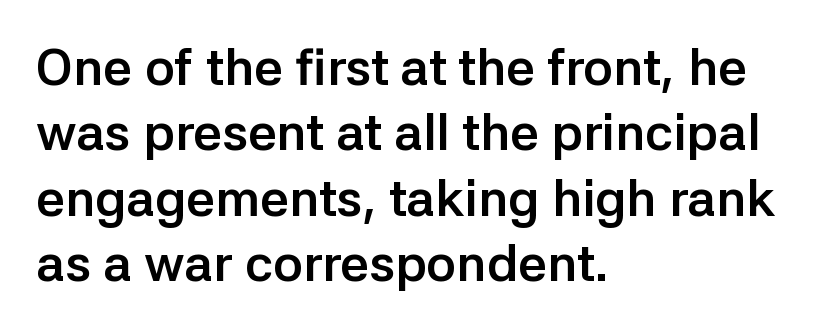
No extra tracking has been applied to these lines. Proportional: the letters do not fall into vertical columns. Casual observation: everything's shoved over to the left. The characters display no serif detailing; their extremities are plain. No italicization has been applied; the sample stays upright. You'd pick this weight for a headline — it's a proper bold.
